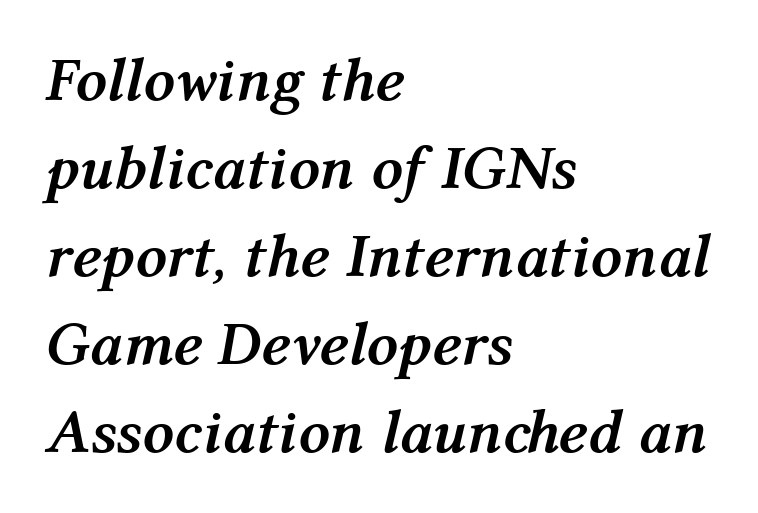
The image shows 62 px semibold type, italic (leaning right); set left-aligned, normal line spacing (1.42x), normal letter spacing, not underlined; medium stroke contrast and a medium x-height.
